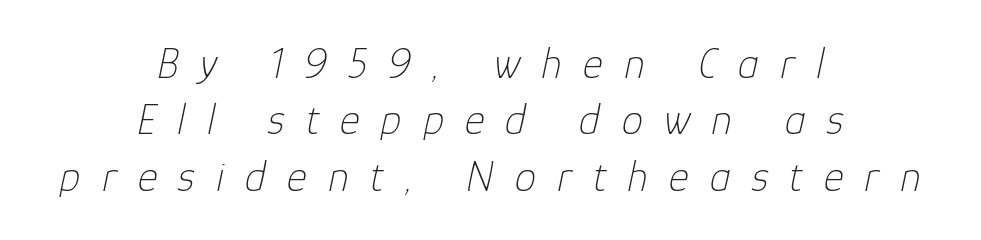
The image shows 43 px thin type, italic (leaning right); set centered, normal line spacing (1.31x), unusually wide letter spacing (+0.49 em), not underlined; low stroke contrast and a medium x-height.
